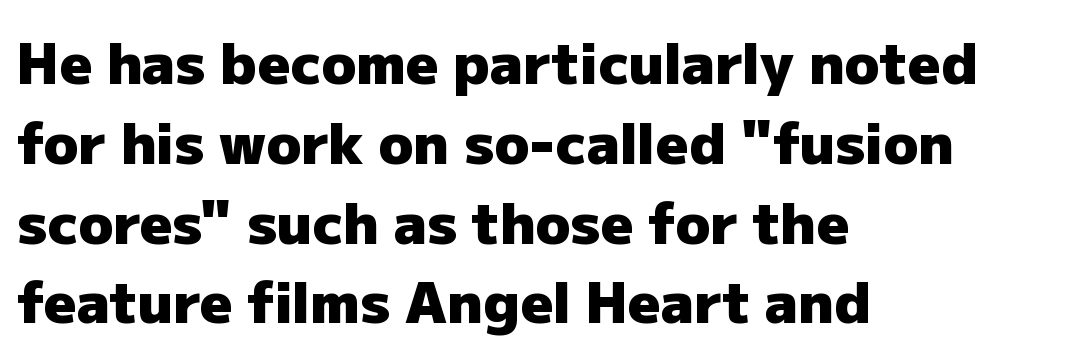
The image shows 57 px heavy sans-serif type, upright; set left-aligned, normal line spacing (1.4x), normal letter spacing, not underlined; low stroke contrast and a medium x-height.
